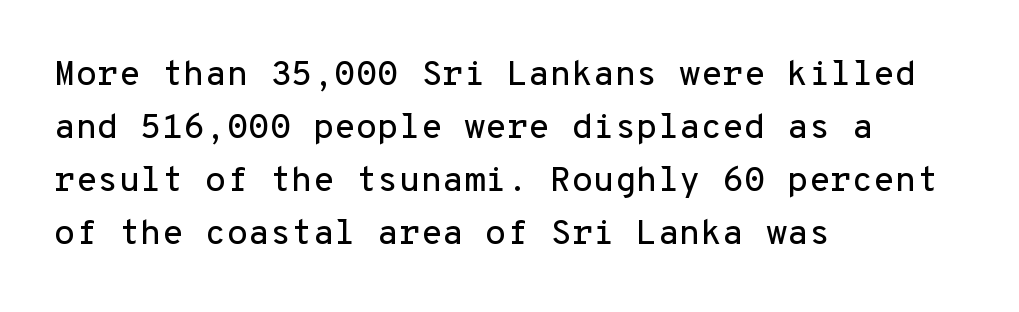
{"serif": "no", "italic": "no", "width": "normal", "stroke_contrast": "low", "x_height": "medium", "monospaced": "yes", "underline": "no", "align": "left", "line_spacing": "normal", "line_spacing_ratio": 1.51, "letter_spacing": "normal", "letter_spacing_em": 0.0, "glyph_px": 35}
